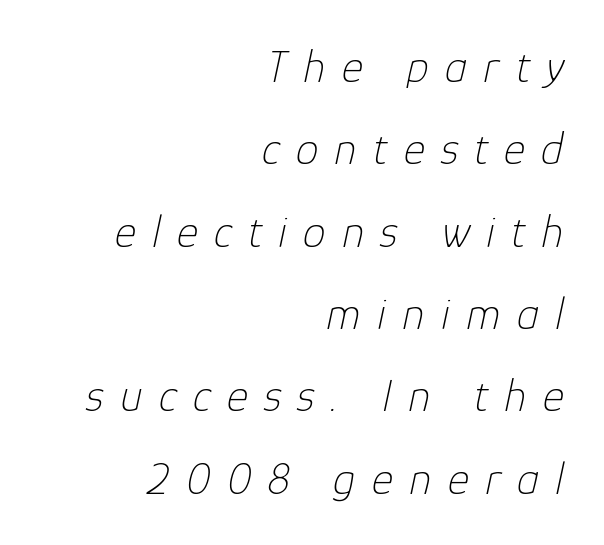
{"italic": "yes", "lean": "right", "slant_degrees": 12, "bold": "no", "weight": "thin", "width": "normal", "stroke_contrast": "low", "x_height": "medium", "monospaced": "no", "underline": "no", "align": "right", "line_spacing_ratio": 1.79, "letter_spacing": "wide", "letter_spacing_em": 0.35, "glyph_px": 46}
